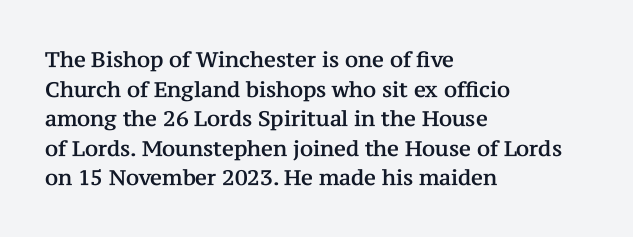
Q: Is the text italic (slanted)? A: No, it is upright.
Q: Is the text underlined? A: No.
Q: How is the paragraph aligned? A: Left-aligned.
Q: Is the spacing between letters normal or unusually wide? A: Normal.
Q: Is the spacing between lines tight, normal or loose? A: Normal.
